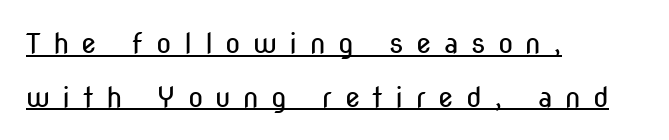
The image shows 28 px regular-weight, condensed sans-serif type, upright; set left-aligned, loose line spacing (1.92x), unusually wide letter spacing (+0.44 em), underlined; low stroke contrast and a medium x-height.
